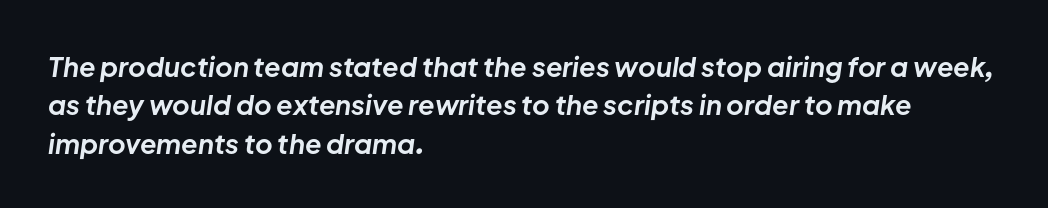
Q: Is the text bold? A: Yes.
Q: Is the text italic (slanted)? A: Yes, it leans right by about 8 degrees.
Q: Is the text underlined? A: No.
Q: How is the paragraph aligned? A: Left-aligned.
Q: Is the spacing between letters normal or unusually wide? A: Normal.
Q: Is the spacing between lines tight, normal or loose? A: Normal.
